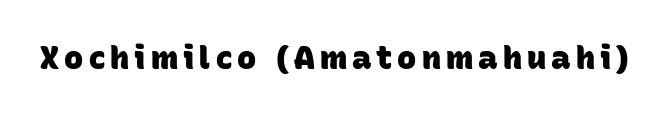
The image shows 32 px heavy sans-serif type; set not underlined; low stroke contrast and a large x-height.
